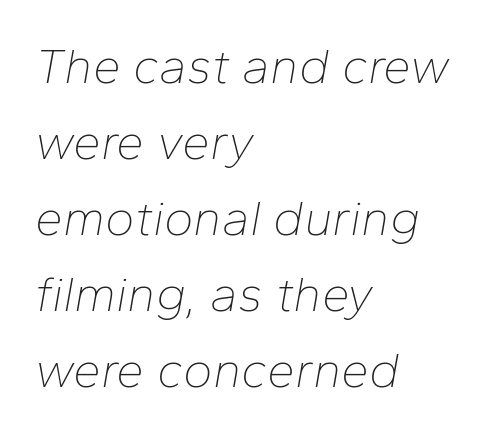
The face used here has a pronounced slope to its letters. The passage shown is typed in a proportional face where columns would drift. Students, note that the glyphs here touch the page at normal intervals. A student would call this left alignment; a typographer would say flush left, rag right. Check the space under the baseline: it is left empty.
